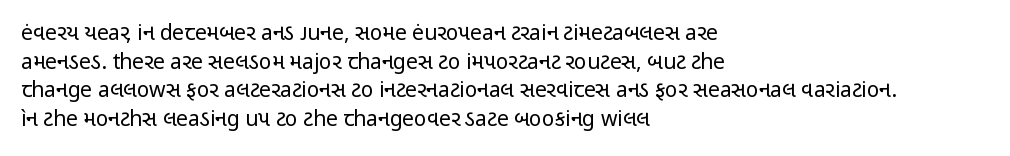
{"italic": "no", "bold": "no", "underline": "no", "align": "left", "line_spacing": "normal", "line_spacing_ratio": 1.36, "letter_spacing": "normal", "letter_spacing_em": 0.0, "glyph_px": 21}
